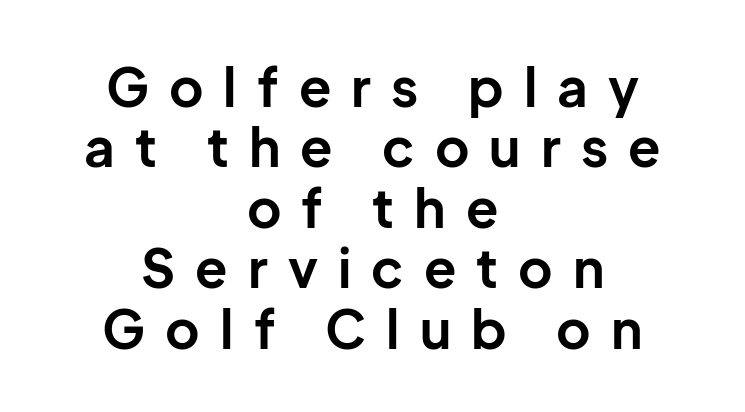
{"serif": "no", "italic": "no", "bold": "yes", "weight": "bold", "width": "normal", "stroke_contrast": "low", "x_height": "medium", "monospaced": "no", "underline": "no", "align": "center", "line_spacing": "tight", "line_spacing_ratio": 1.14, "letter_spacing": "wide", "letter_spacing_em": 0.38, "glyph_px": 53}
